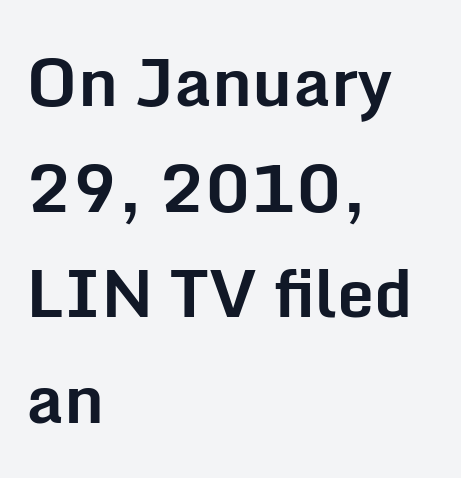
Q: Is the text bold? A: Yes.
Q: Is the text italic (slanted)? A: No, it is upright.
Q: Is the typeface a serif or a sans-serif typeface? A: Sans-serif.
Q: Is the text underlined? A: No.
Q: How is the paragraph aligned? A: Left-aligned.
Q: Is the spacing between letters normal or unusually wide? A: Normal.
Q: Is the spacing between lines tight, normal or loose? A: Normal.
Q: Width (condensed, normal, or wide)? A: Normal.
Q: Stroke contrast? A: Low.
Q: x-height? A: Medium.
Q: Monospaced? A: No.
